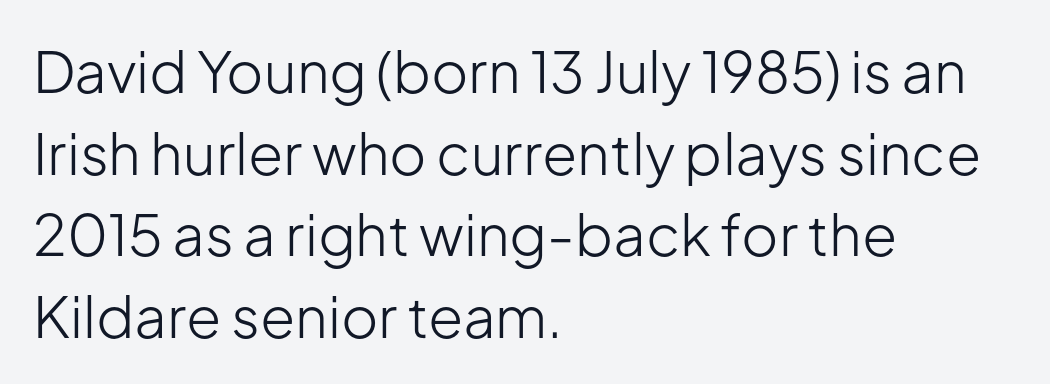
{"serif": "no", "italic": "no", "bold": "no", "weight": "light", "width": "normal", "stroke_contrast": "low", "x_height": "medium", "monospaced": "no", "underline": "no", "align": "left", "line_spacing": "normal", "line_spacing_ratio": 1.43, "letter_spacing": "normal", "letter_spacing_em": 0.0, "glyph_px": 57}
